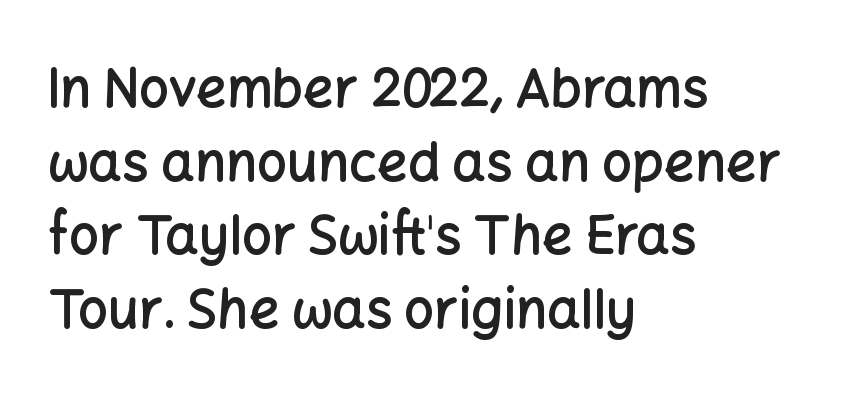
{"serif": "no", "italic": "no", "bold": "semi", "weight": "semibold", "width": "normal", "stroke_contrast": "low", "x_height": "medium", "monospaced": "no", "underline": "no", "align": "left", "line_spacing": "normal", "line_spacing_ratio": 1.39, "letter_spacing": "normal", "letter_spacing_em": 0.0, "glyph_px": 53}
